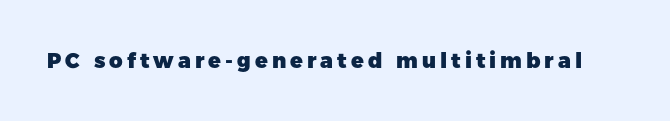
Q: Is the text bold? A: Yes.
Q: Is the text italic (slanted)? A: No, it is upright.
Q: Is the text underlined? A: No.
